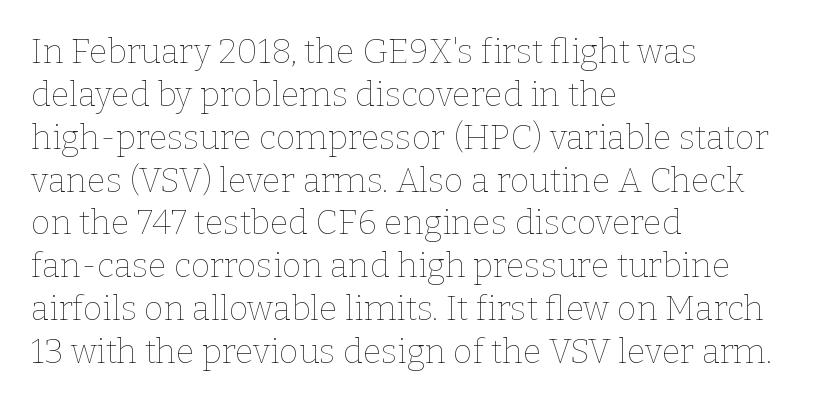
{"italic": "no", "bold": "no", "weight": "thin", "width": "normal", "stroke_contrast": "low", "x_height": "medium", "monospaced": "no", "underline": "no", "align": "left", "line_spacing": "normal", "line_spacing_ratio": 1.26, "letter_spacing": "normal", "letter_spacing_em": 0.0, "glyph_px": 34}
